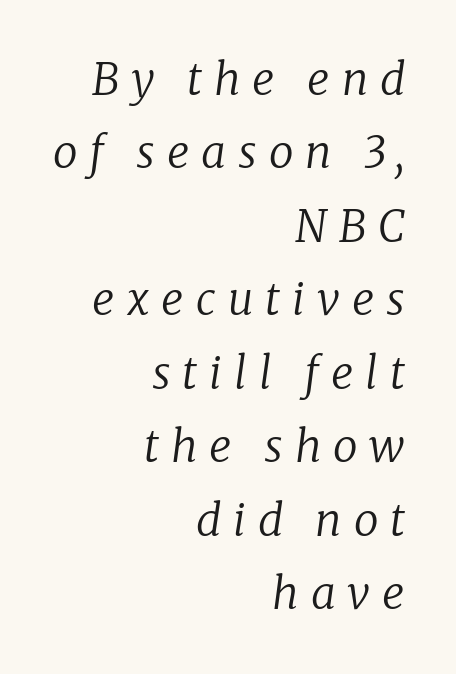
This sample has the flowing, uneven cadence of proportional lettering. A typesetter would call this heavily tracked-out type. Slanted lettering throughout. This sample is right-justified, so line beginnings fall wherever the words allow.
